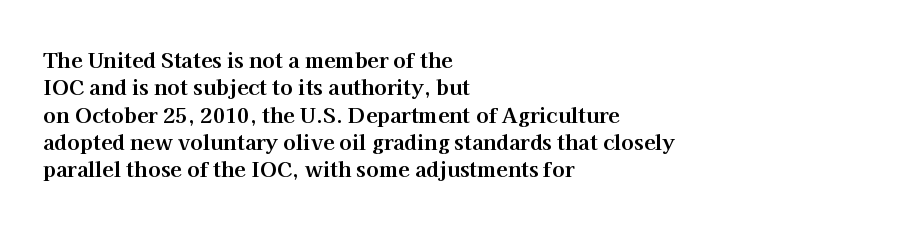
Q: Is the text bold? A: Yes.
Q: Is the text italic (slanted)? A: No, it is upright.
Q: Is the text underlined? A: No.
Q: How is the paragraph aligned? A: Left-aligned.
Q: Is the spacing between letters normal or unusually wide? A: Normal.
Q: Is the spacing between lines tight, normal or loose? A: Normal.
